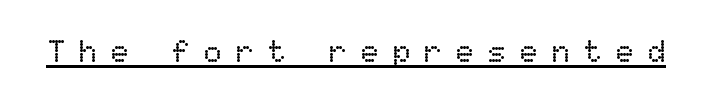
Letters have the restrained weight of plain body copy at most. Spacing verdict: proportional, widths tailored to each character. This is underlined copy, the kind a proofreader might mark for attention. Between one letter and the next there's a generous, obvious gap. The lettering holds an erect, upright posture throughout.
